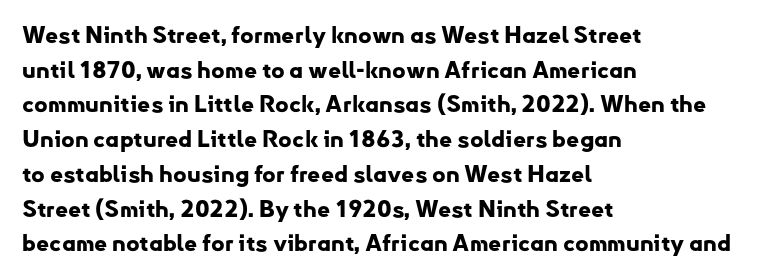
Every stem runs plumb, perpendicular to the baseline. The typesetting leans heavy: a genuine bold. Anything drawn beneath the words? Only blank space. The paragraph shown leans on its left margin. In terms of letterspacing, this is plain default setting. The space between consecutive lines is moderate.
